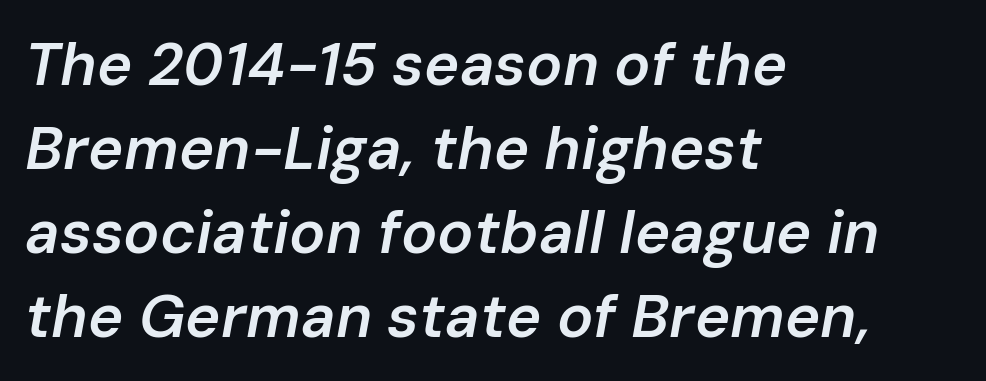
{"italic": "yes", "lean": "right", "slant_degrees": 10, "bold": "semi", "weight": "semibold", "width": "normal", "stroke_contrast": "low", "x_height": "medium", "monospaced": "no", "underline": "no", "align": "left", "line_spacing": "normal", "line_spacing_ratio": 1.4, "letter_spacing": "normal", "letter_spacing_em": 0.0, "glyph_px": 60}
